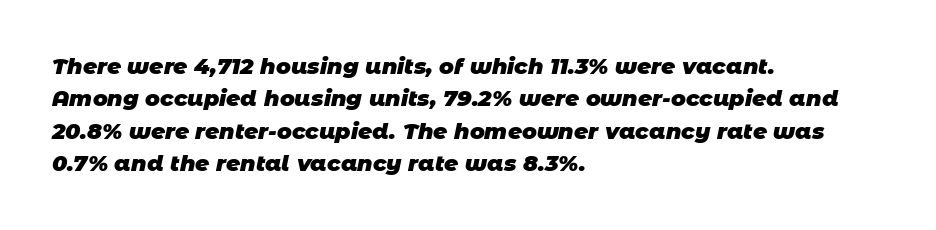
In CSS terms this would be text-align: left. Weight: bold. Tracking value appears to be zero — textbook default spacing. The passage shown stacks its lines at a standard gap.
